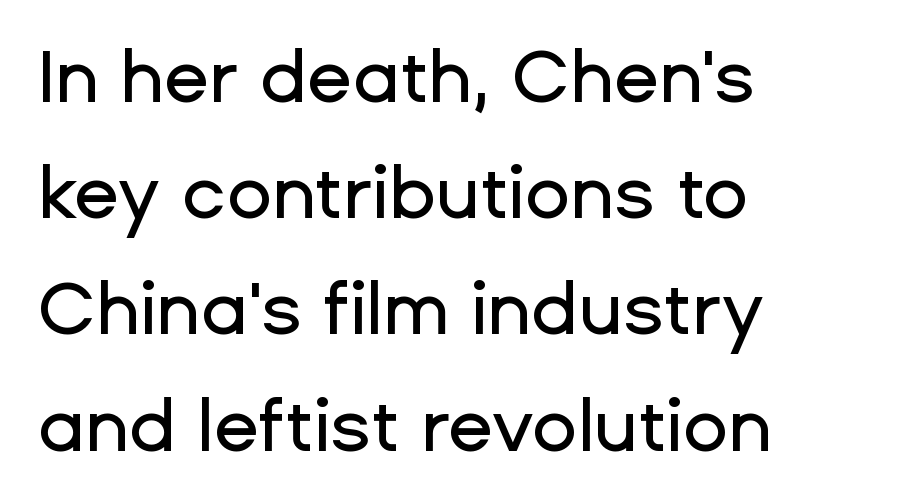
{"serif": "no", "italic": "no", "width": "normal", "stroke_contrast": "low", "x_height": "medium", "monospaced": "no", "underline": "no", "align": "left", "line_spacing": "normal", "line_spacing_ratio": 1.57, "letter_spacing": "normal", "letter_spacing_em": 0.0, "glyph_px": 74}
